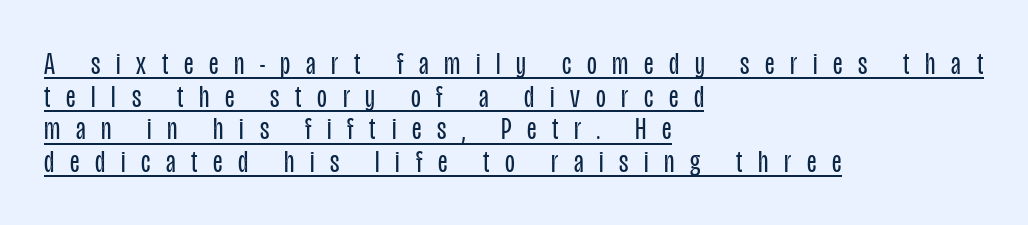
Here the designer chose a conventional face with non-uniform glyph widths. One-word summary of the alignment: left. Check the space under the baseline: a stroke is drawn there. Compared with typical body copy, the letter spacing here is much looser. Quick note: not italic, upright.
